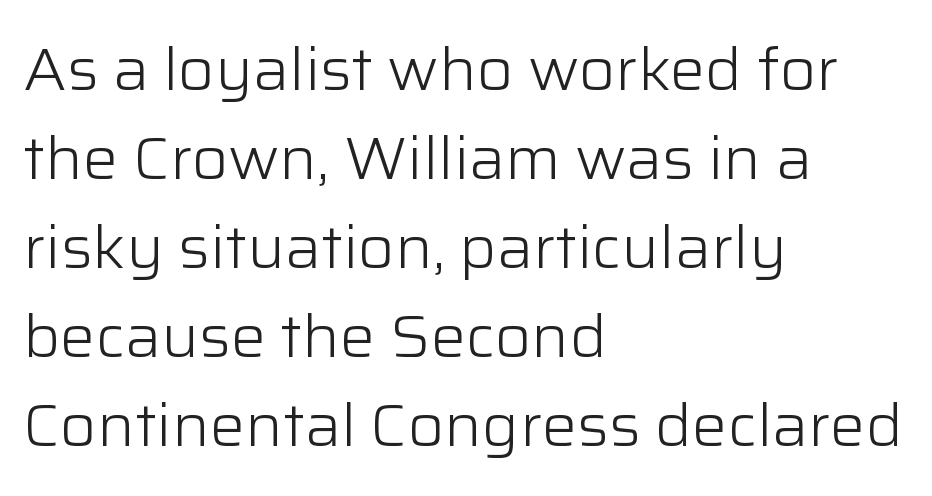
Posture: straight, roman, zero tilt. Just letters on the line, the space beneath them empty. Does extra space separate the letters? No, they use regular spacing. This sample is left-justified, so line endings fall wherever the words run out. Vertical stems look standard width or narrower in stroke.
